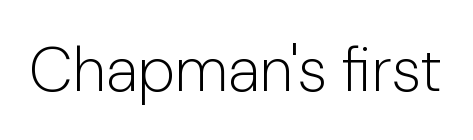
Look at the tracking — it's just the regular setting, nothing added. Proportional: the letters do not fall into vertical columns. Nothing heavy about these letters — not bold at all. The axis of the letterforms is exactly vertical.
